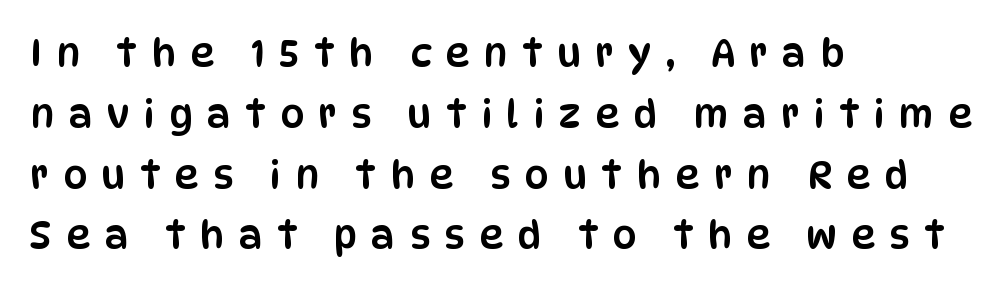
The image shows 38 px condensed sans-serif type, upright; set left-aligned, normal line spacing (1.6x), unusually wide letter spacing (+0.38 em), not underlined; low stroke contrast and a large x-height.
